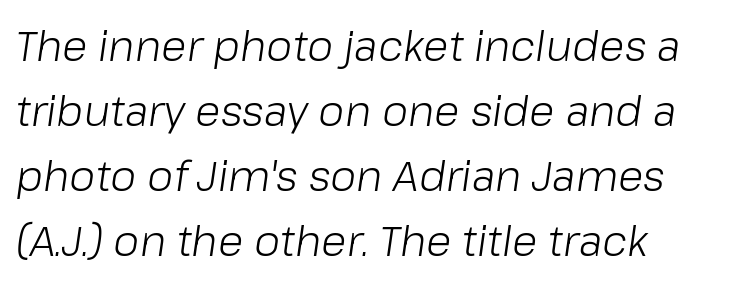
{"italic": "yes", "lean": "right", "slant_degrees": 8, "bold": "no", "weight": "light", "width": "normal", "stroke_contrast": "low", "x_height": "medium", "monospaced": "no", "underline": "no", "align": "left", "line_spacing": "normal", "line_spacing_ratio": 1.55, "letter_spacing": "normal", "letter_spacing_em": 0.0, "glyph_px": 42}
